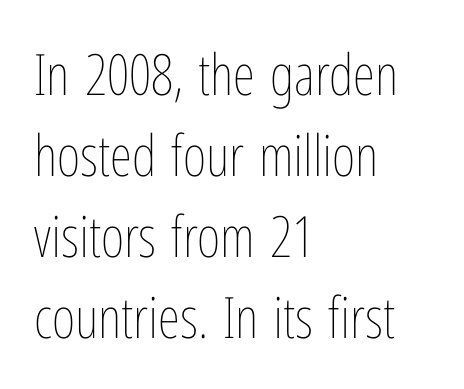
This is not heavy type; no bold has been used. The passage shown is typed in a proportional face where columns would drift. If you measured baseline to baseline, you'd find a middling distance. Alignment: flush left.
